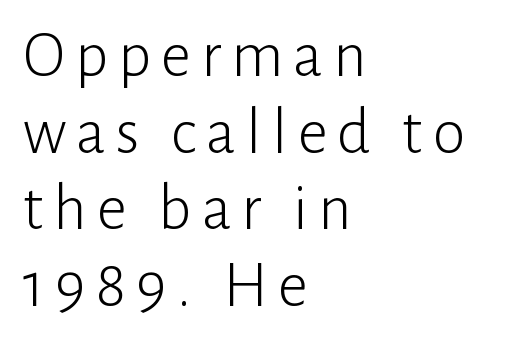
{"serif": "no", "italic": "no", "bold": "no", "weight": "light", "width": "normal", "stroke_contrast": "low", "x_height": "medium", "monospaced": "no", "underline": "no", "align": "left", "line_spacing_ratio": 1.16, "glyph_px": 66}
